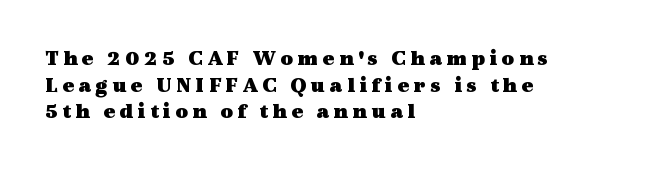
{"italic": "no", "bold": "yes", "underline": "no", "align": "left", "line_spacing_ratio": 1.21, "letter_spacing": "wide", "letter_spacing_em": 0.2, "glyph_px": 22}
